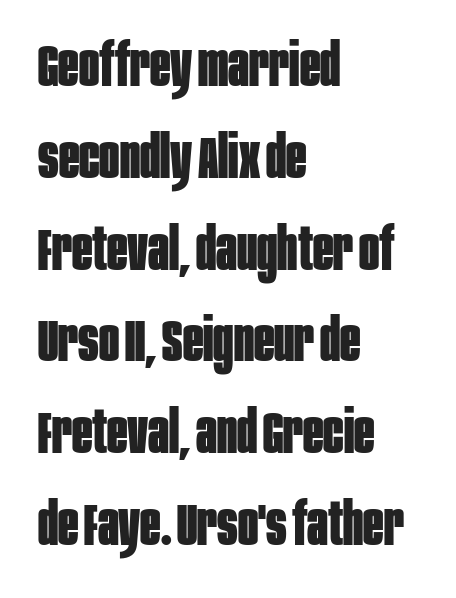
The image shows 60 px bold, condensed sans-serif type, upright; set left-aligned, normal line spacing (1.53x), normal letter spacing, not underlined; low stroke contrast and a large x-height.
